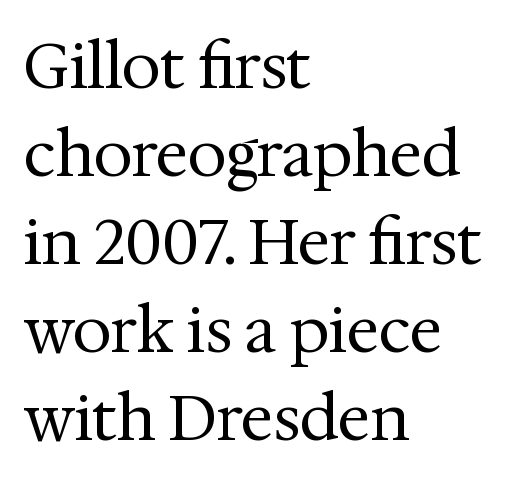
The passage shown stacks its lines at a standard gap. Spacing verdict: proportional, widths tailored to each character. Letters rest on an invisible, unmarked baseline. You could call the tracking neutral — neither tight nor loose. Heaviness? Minimal to ordinary, like unemphasized prose. The designer went with a serif here, giving each stem small feet.
